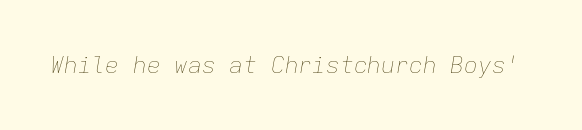
Short note: letters normally spaced. A typesetter would mark this as italic. The face looks like a standard text weight, possibly lighter. Lines of text with bare space underneath.
